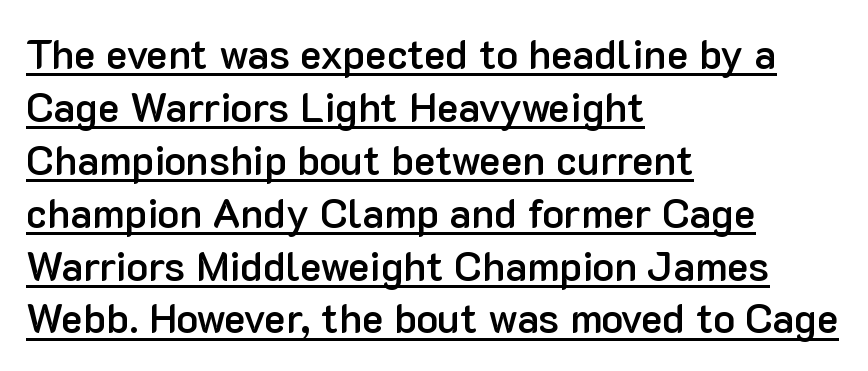
The image shows 41 px semibold sans-serif type, upright; set left-aligned, normal line spacing (1.29x), normal letter spacing, underlined; low stroke contrast and a medium x-height.
